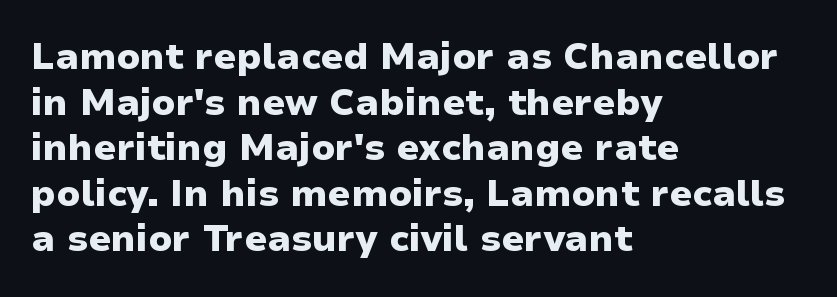
Nothing unusual about the tracking: characters are spaced as the font intends. The paragraph shown leans on its left margin. The face used here is proportionally spaced, like ordinary book or web type. Anything drawn beneath the words? Only blank space. Stroke thickness is high; the sample reads as a true bold. Serifs: no, the terminals of the letterforms are clean.
